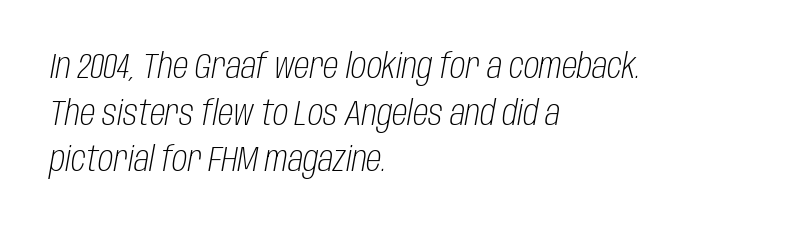
Q: Is the text bold? A: No.
Q: Is the text italic (slanted)? A: Yes, it leans right by about 10 degrees.
Q: Is the text underlined? A: No.
Q: How is the paragraph aligned? A: Left-aligned.
Q: Is the spacing between letters normal or unusually wide? A: Normal.
Q: Is the spacing between lines tight, normal or loose? A: Normal.
Q: Width (condensed, normal, or wide)? A: Condensed.
Q: Stroke contrast? A: Low.
Q: x-height? A: Large.
Q: Monospaced? A: No.
